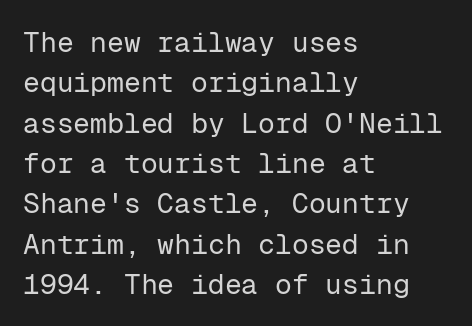
{"serif": "no", "italic": "no", "bold": "no", "weight": "regular", "width": "normal", "stroke_contrast": "low", "x_height": "medium", "monospaced": "yes", "underline": "no", "align": "left", "line_spacing": "normal", "line_spacing_ratio": 1.44, "letter_spacing": "normal", "letter_spacing_em": 0.0, "glyph_px": 28}
